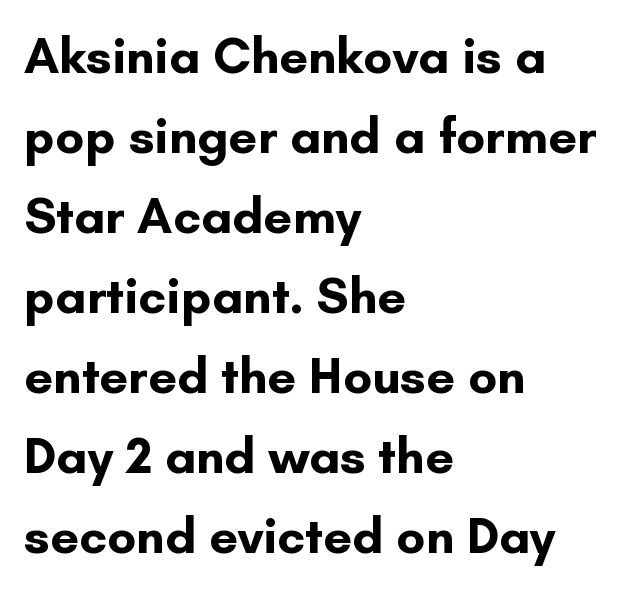
Q: Is the text bold? A: Yes.
Q: Is the text italic (slanted)? A: No, it is upright.
Q: Is the typeface a serif or a sans-serif typeface? A: Sans-serif.
Q: Is the text underlined? A: No.
Q: How is the paragraph aligned? A: Left-aligned.
Q: Is the spacing between letters normal or unusually wide? A: Normal.
Q: Is the spacing between lines tight, normal or loose? A: Normal.
Q: Width (condensed, normal, or wide)? A: Normal.
Q: Stroke contrast? A: Low.
Q: x-height? A: Small.
Q: Monospaced? A: No.
